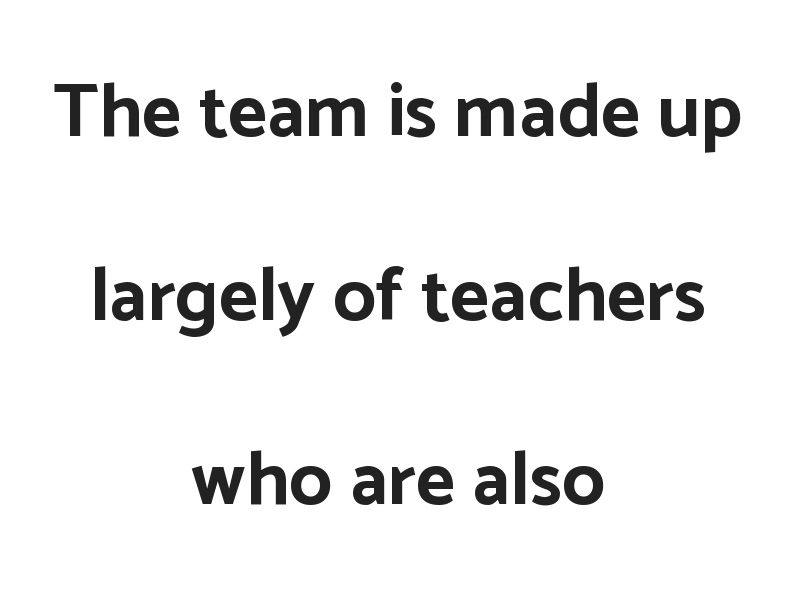
Q: Is the text bold? A: Yes.
Q: Is the text italic (slanted)? A: No, it is upright.
Q: Is the typeface a serif or a sans-serif typeface? A: Sans-serif.
Q: Is the text underlined? A: No.
Q: How is the paragraph aligned? A: Centered.
Q: Is the spacing between letters normal or unusually wide? A: Normal.
Q: Is the spacing between lines tight, normal or loose? A: Loose.
Q: Width (condensed, normal, or wide)? A: Normal.
Q: Stroke contrast? A: Low.
Q: x-height? A: Medium.
Q: Monospaced? A: No.
